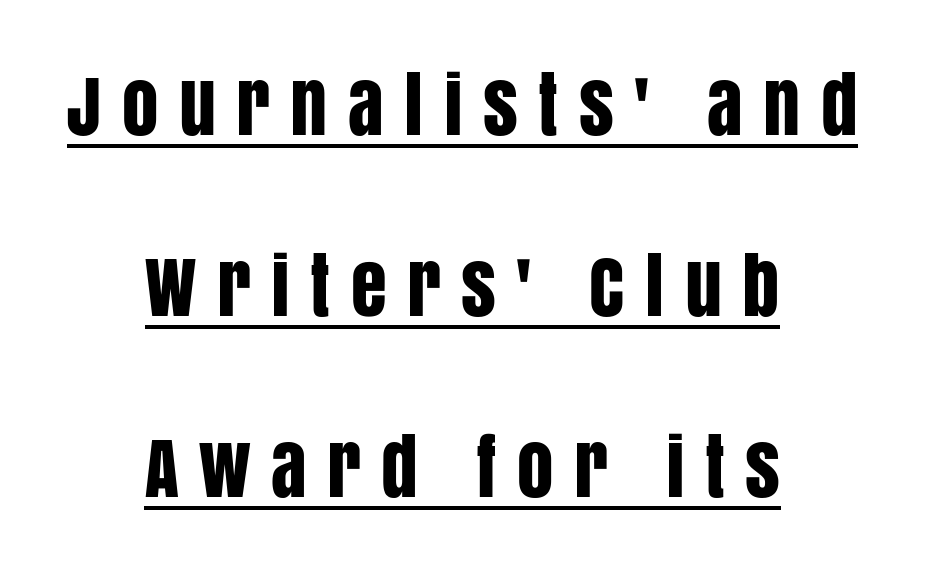
Every stem runs plumb, perpendicular to the baseline. The designer dialed line spacing up above the default. Underlining? Definitely there. The letters advance in unequal steps, a hallmark of proportional type. The paragraph shown floats in the horizontal middle. Stroke terminals: plain, sans-serif.
